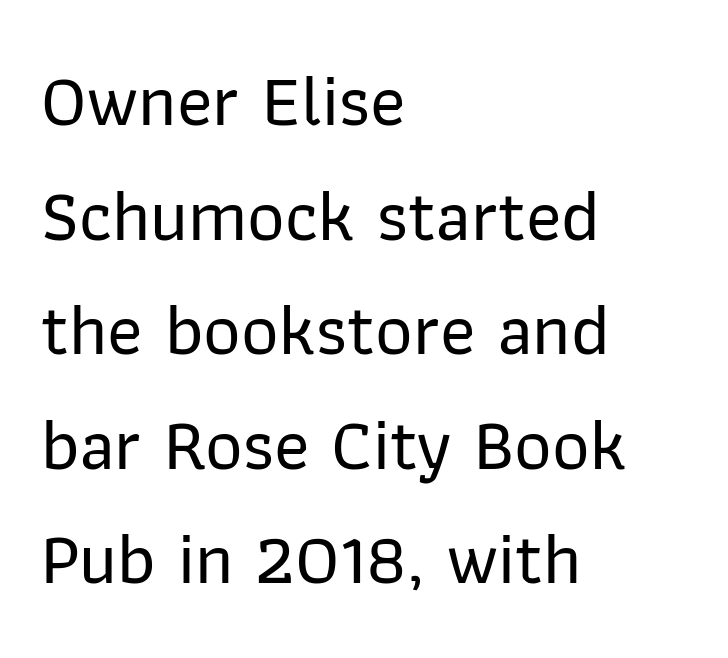
The designer left line spacing at the default. All the whitespace from short lines collects on the right. The horizontal fit of the characters is conventional and even. Unlike italic type, these characters show no tilt at all.
